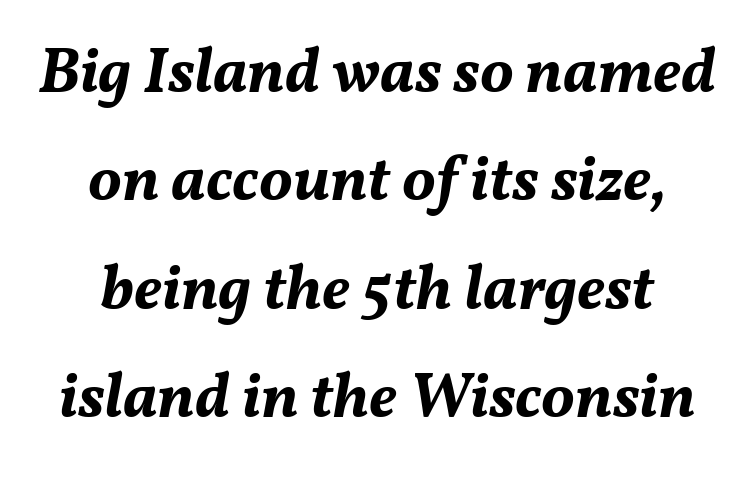
{"italic": "yes", "lean": "right", "slant_degrees": 11, "bold": "yes", "weight": "bold", "width": "normal", "stroke_contrast": "medium", "x_height": "medium", "monospaced": "no", "underline": "no", "align": "center", "line_spacing_ratio": 1.72, "letter_spacing": "normal", "letter_spacing_em": 0.0, "glyph_px": 63}
